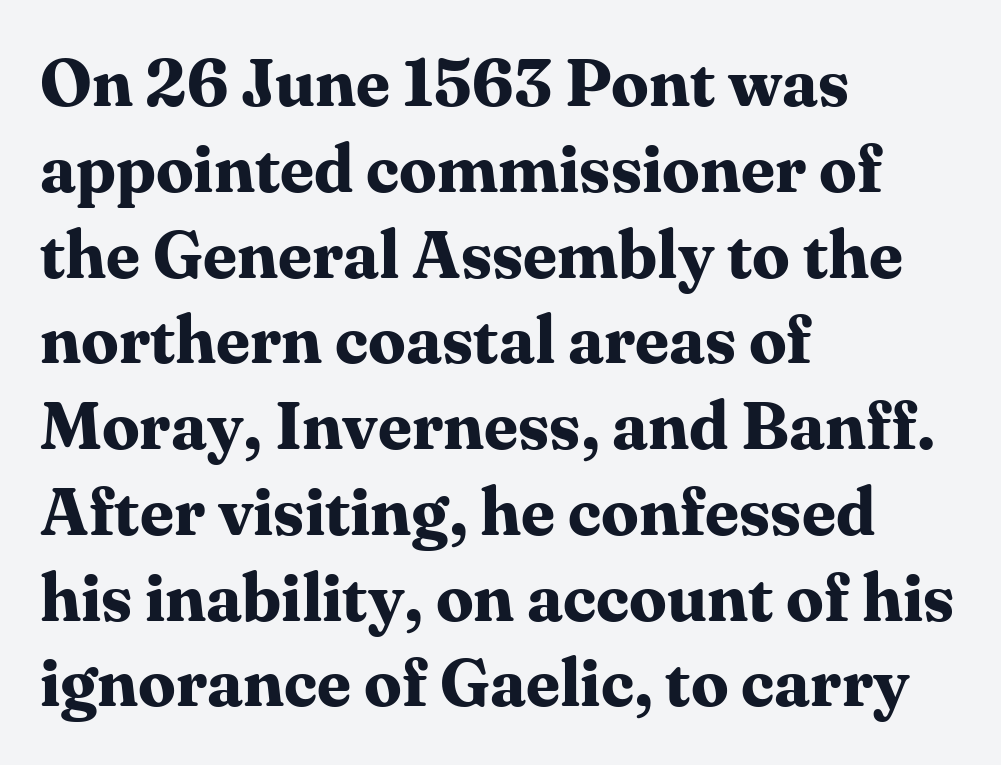
Q: Is the text bold? A: Yes.
Q: Is the text italic (slanted)? A: No, it is upright.
Q: Is the typeface a serif or a sans-serif typeface? A: Serif.
Q: Is the text underlined? A: No.
Q: How is the paragraph aligned? A: Left-aligned.
Q: Is the spacing between letters normal or unusually wide? A: Normal.
Q: Is the spacing between lines tight, normal or loose? A: Normal.
Q: Width (condensed, normal, or wide)? A: Normal.
Q: Stroke contrast? A: Medium.
Q: x-height? A: Medium.
Q: Monospaced? A: No.
